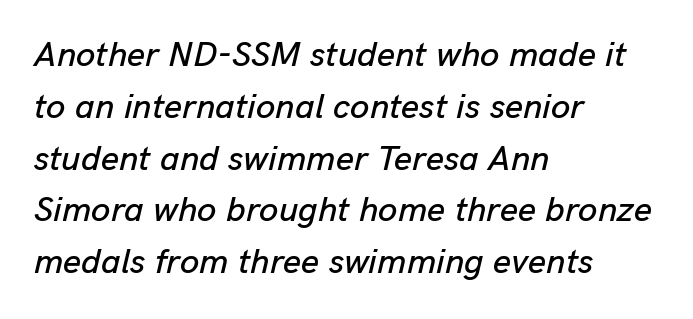
The image shows 35 px text type, italic (leaning right); set left-aligned, normal line spacing (1.48x), normal letter spacing, not underlined; low stroke contrast and a medium x-height.
